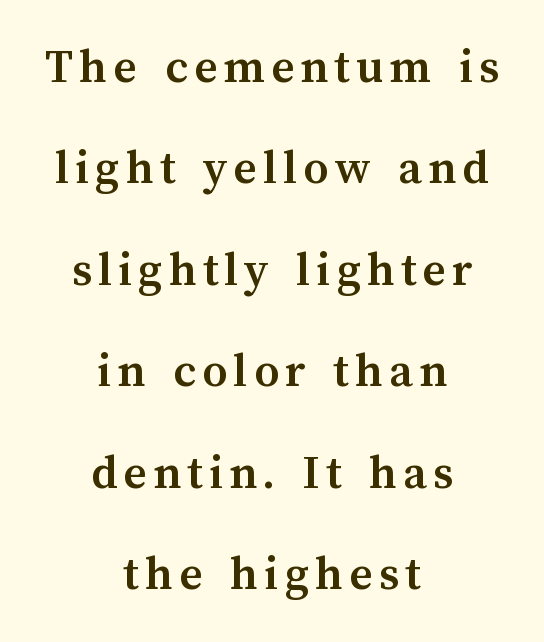
{"italic": "no", "bold": "yes", "weight": "semibold", "width": "normal", "stroke_contrast": "medium", "x_height": "medium", "monospaced": "no", "underline": "no", "align": "center", "line_spacing": "loose", "line_spacing_ratio": 2.03, "glyph_px": 50}
